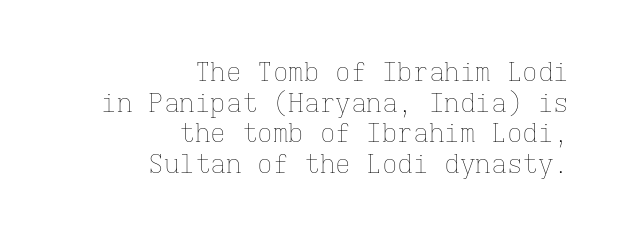
Stroke mass is kept to a normal reading level or below. You could call the tracking neutral — neither tight nor loose. Descender tails drop into unmarked territory. Characters remain perfectly vertical along every line.
